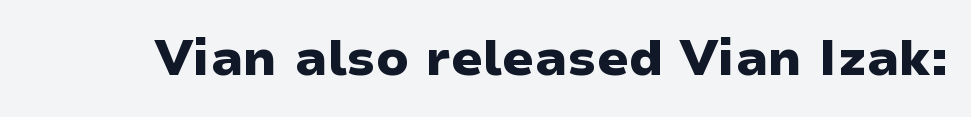
The image shows 50 px heavy, wide sans-serif type, upright; set normal letter spacing, not underlined; low stroke contrast and a medium x-height.
